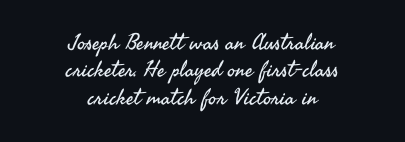
{"bold": "no", "underline": "no", "align": "center", "line_spacing": "normal", "line_spacing_ratio": 1.25, "letter_spacing": "normal", "letter_spacing_em": 0.0, "glyph_px": 22}
